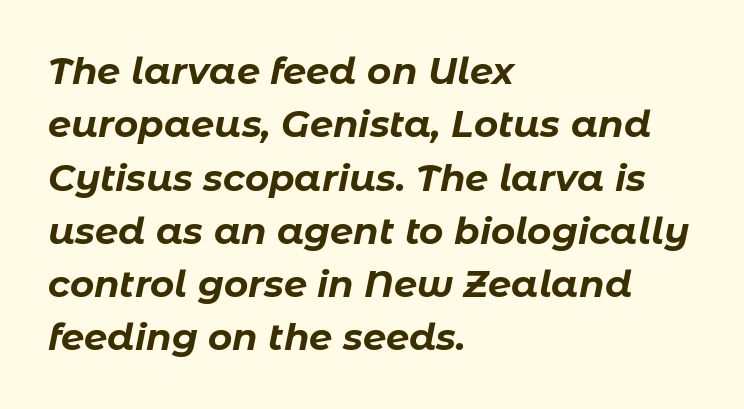
Vertically, the passage feels balanced, rows spaced as you'd expect. The glyphs are unaccompanied by any horizontal stroke below them. In CSS terms this would be text-align: left. Notice how thick the strokes are: this is what a full bold looks like. The specimen reads as italic at a glance.
